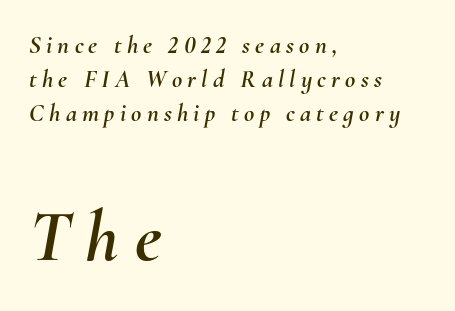
Q: Is the text italic (slanted)? A: Yes, it leans right by about 10 degrees.
Q: Is the text underlined? A: No.
Q: How is the paragraph aligned? A: Left-aligned.
Q: Is the spacing between letters normal or unusually wide? A: Unusually wide.
Q: Is the spacing between lines tight, normal or loose? A: Normal.
Q: Which block of text is set in a larger size, the first (top) or the second (bottom)? A: The second (bottom) one.
Q: Width (condensed, normal, or wide)? A: Normal.
Q: Stroke contrast? A: Medium.
Q: x-height? A: Small.
Q: Monospaced? A: No.
